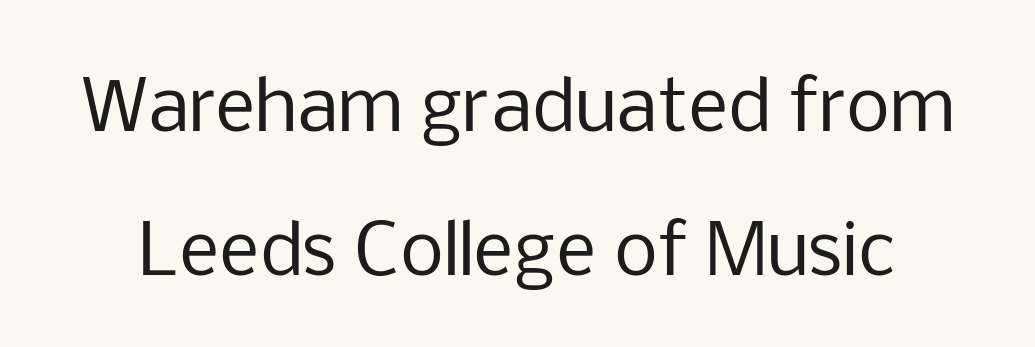
{"serif": "no", "italic": "no", "bold": "no", "weight": "regular", "width": "normal", "stroke_contrast": "low", "x_height": "medium", "monospaced": "no", "underline": "no", "line_spacing": "loose", "line_spacing_ratio": 2.06, "letter_spacing": "normal", "letter_spacing_em": 0.0, "glyph_px": 70}
